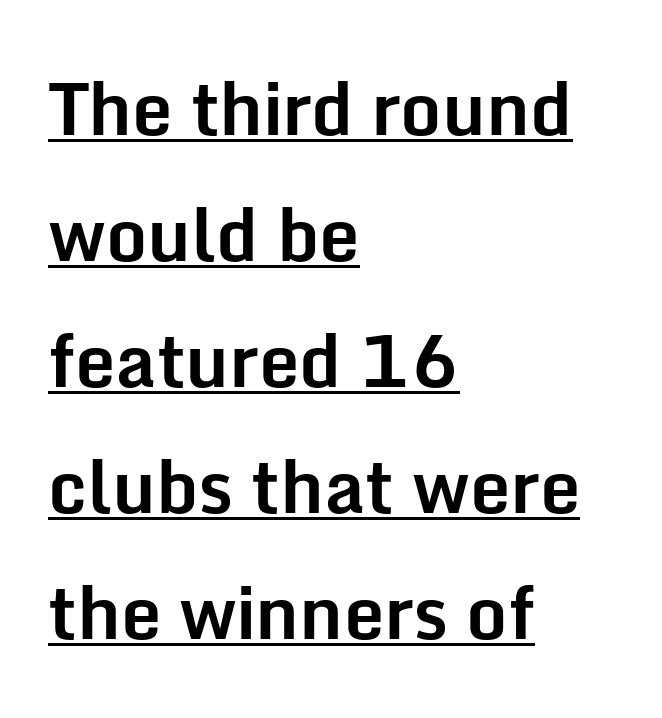
{"serif": "no", "italic": "no", "bold": "yes", "weight": "bold", "width": "normal", "stroke_contrast": "low", "x_height": "medium", "monospaced": "no", "underline": "yes", "align": "left", "line_spacing_ratio": 1.75, "letter_spacing": "normal", "letter_spacing_em": 0.0, "glyph_px": 72}
